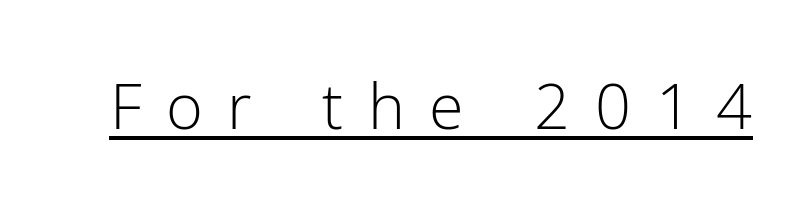
{"serif": "no", "italic": "no", "bold": "no", "weight": "light", "width": "normal", "stroke_contrast": "low", "x_height": "medium", "monospaced": "no", "underline": "yes", "letter_spacing": "wide", "letter_spacing_em": 0.39, "glyph_px": 63}
